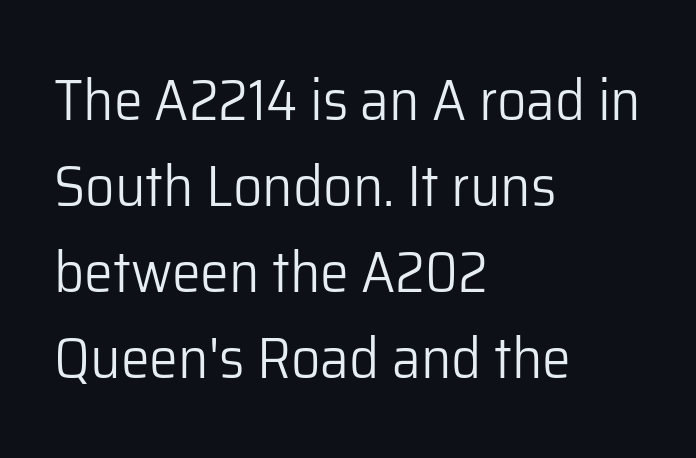
The image shows 58 px light sans-serif type, upright; set left-aligned, normal line spacing (1.48x), normal letter spacing, not underlined; low stroke contrast and a medium x-height.
